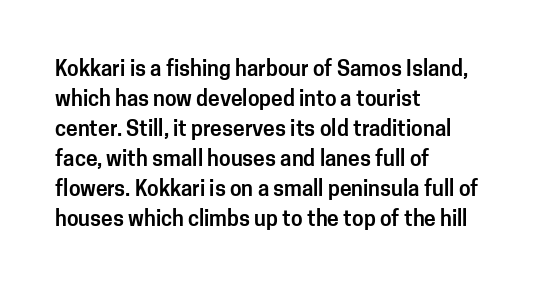
Q: Is the text italic (slanted)? A: No, it is upright.
Q: Is the text underlined? A: No.
Q: How is the paragraph aligned? A: Left-aligned.
Q: Is the spacing between letters normal or unusually wide? A: Normal.
Q: Is the spacing between lines tight, normal or loose? A: Normal.
